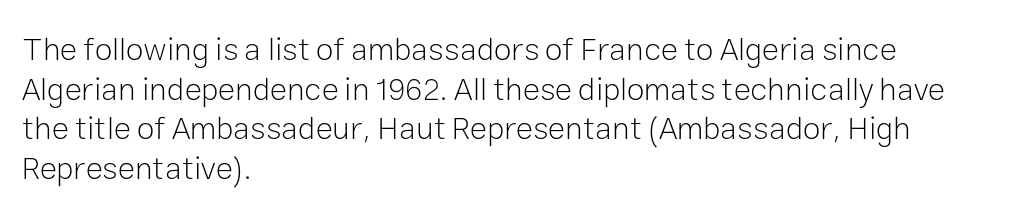
The rendering anchors every line to the left-hand side. Unmarked baselines from the first word to the last. Stroke thickness stays within the range of a standard reading face or lighter. Observe the ordinary spacing: letters are neighbours, not strangers.
